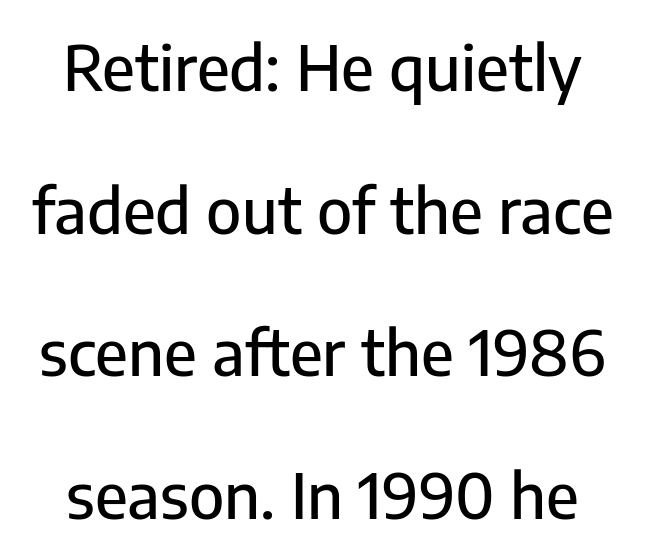
{"serif": "no", "italic": "no", "width": "normal", "stroke_contrast": "low", "x_height": "medium", "monospaced": "no", "underline": "no", "line_spacing": "loose", "line_spacing_ratio": 2.3, "letter_spacing": "normal", "letter_spacing_em": 0.0, "glyph_px": 62}
